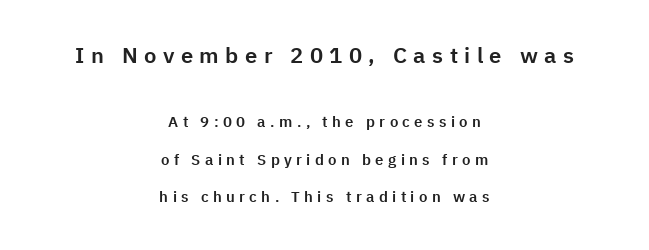
Q: Is the text italic (slanted)? A: No, it is upright.
Q: Is the text underlined? A: No.
Q: How is the paragraph aligned? A: Centered.
Q: Is the spacing between letters normal or unusually wide? A: Unusually wide.
Q: Is the spacing between lines tight, normal or loose? A: Loose.
Q: Which block of text is set in a larger size, the first (top) or the second (bottom)? A: The first (top) one.
